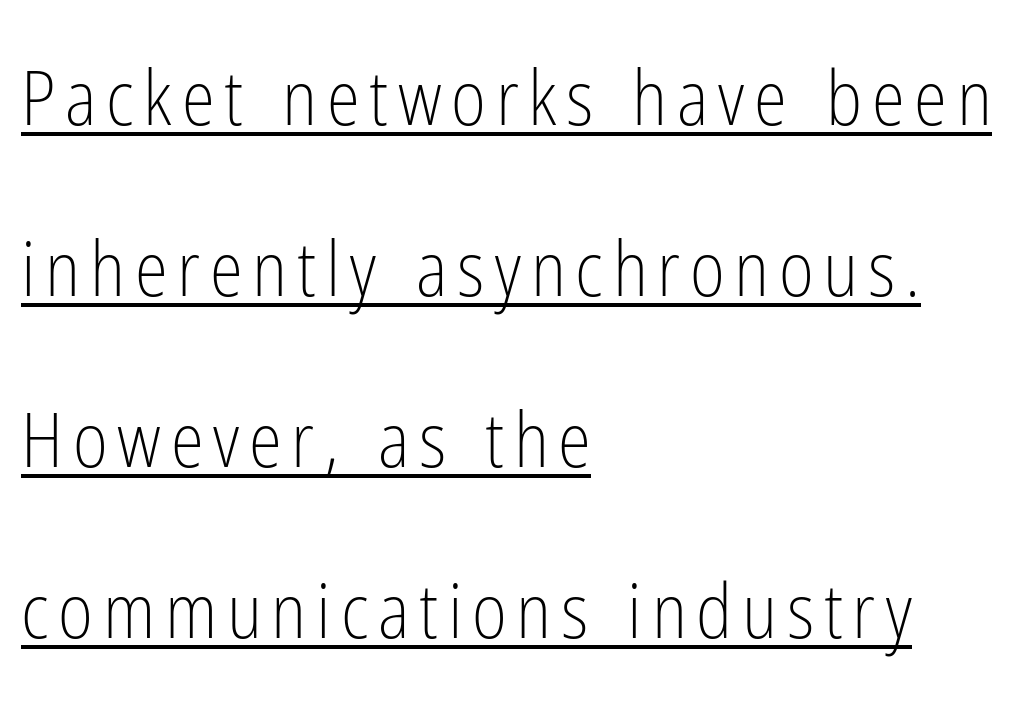
{"serif": "no", "italic": "no", "bold": "no", "weight": "light", "width": "condensed", "stroke_contrast": "low", "x_height": "medium", "monospaced": "no", "underline": "yes", "align": "left", "line_spacing": "loose", "line_spacing_ratio": 2.28, "glyph_px": 75}
